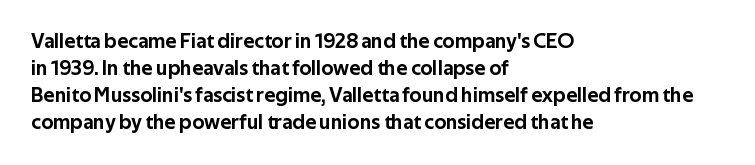
No word sits above an underline. Rendered with straight, roman letterforms. A typesetter would call this leading conventional body-copy spacing. Nothing unusual about the tracking: characters are spaced as the font intends. Line starts are locked; line ends wander.
